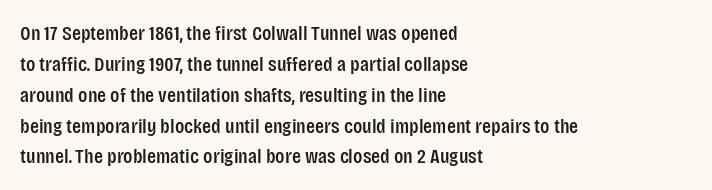
{"italic": "no", "underline": "no", "align": "left", "line_spacing": "normal", "line_spacing_ratio": 1.47, "letter_spacing": "normal", "letter_spacing_em": 0.0, "glyph_px": 21}
